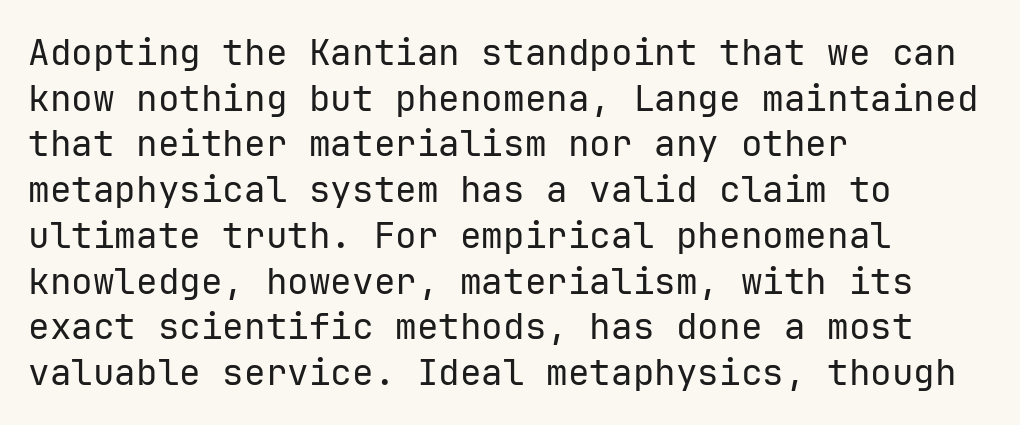
{"serif": "no", "italic": "no", "bold": "no", "weight": "regular", "width": "normal", "stroke_contrast": "low", "x_height": "medium", "monospaced": "yes", "underline": "no", "align": "left", "line_spacing": "normal", "line_spacing_ratio": 1.27, "letter_spacing": "normal", "letter_spacing_em": 0.0, "glyph_px": 36}
